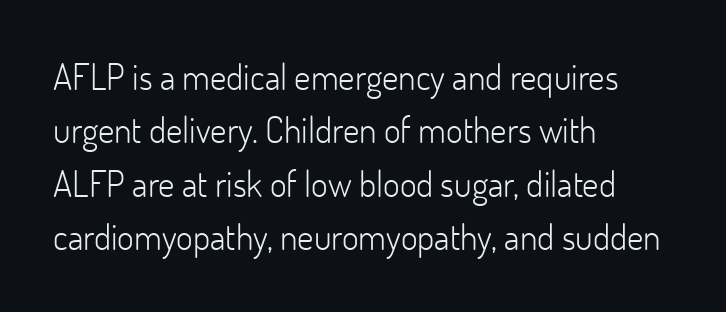
{"serif": "no", "italic": "no", "bold": "no", "weight": "light", "width": "normal", "stroke_contrast": "low", "x_height": "small", "monospaced": "no", "underline": "no", "align": "left", "line_spacing": "normal", "line_spacing_ratio": 1.48, "letter_spacing": "normal", "letter_spacing_em": 0.0, "glyph_px": 36}
